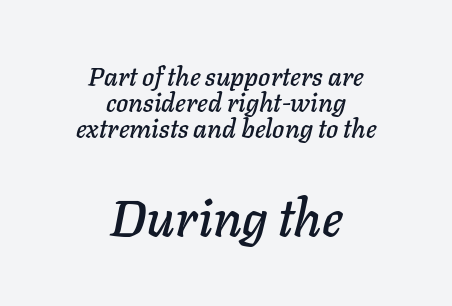
Default kerning and tracking; the words read as compact shapes. Descenders hang freely into open space. Compare the two chunks: the lower has the greater cap height. Alignment: centered.
